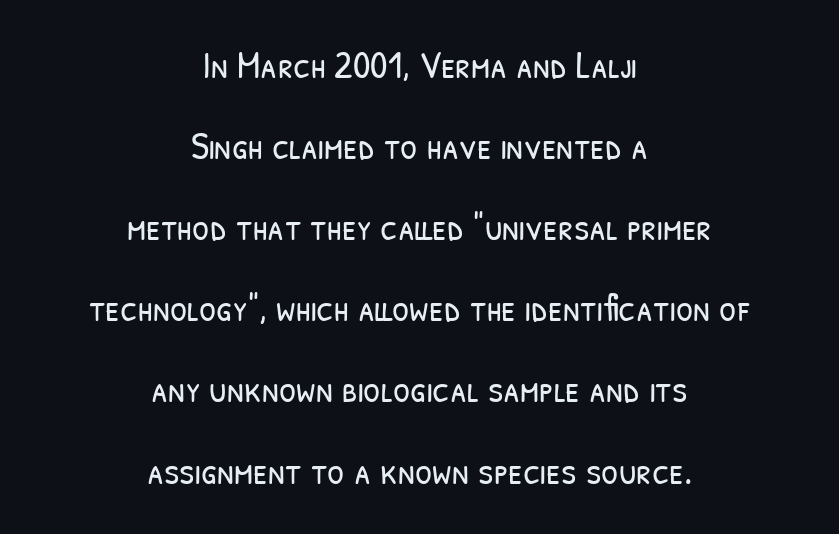
{"serif": "no", "bold": "no", "weight": "light", "width": "condensed", "stroke_contrast": "low", "x_height": "medium", "monospaced": "no", "underline": "no", "align": "center", "line_spacing": "loose", "line_spacing_ratio": 2.08, "letter_spacing": "normal", "letter_spacing_em": 0.0, "glyph_px": 39}
